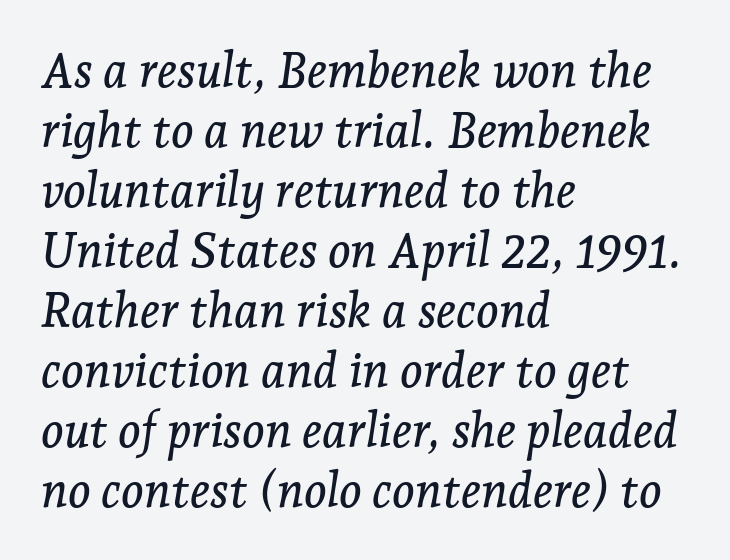
If you measured baseline to baseline, you'd find a middling distance. A serif font was chosen for this passage. Does the lettering tilt? It does — this is italic. Note the varied advance widths — an 'i' is clearly narrower than an 'm'. Casual observation: everything's shoved over to the left. The tracking reads as untouched default to a designer's eye.
